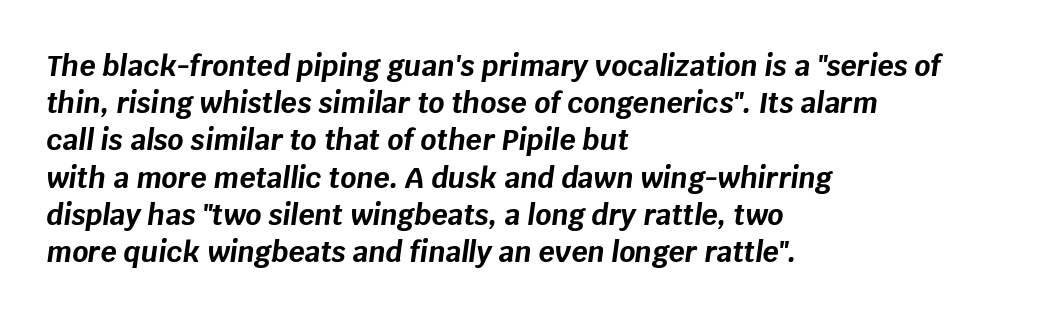
The image shows 28 px bold type, italic (leaning right); set left-aligned, normal line spacing (1.33x), normal letter spacing, not underlined; low stroke contrast and a large x-height.
